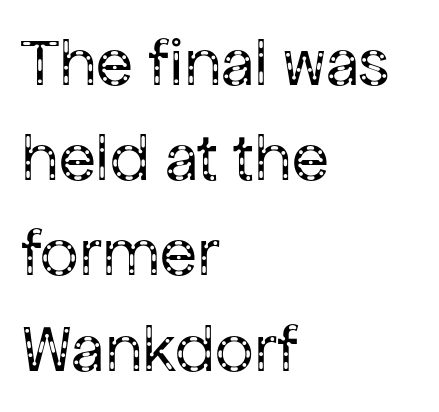
Q: Is the text bold? A: No.
Q: Is the text italic (slanted)? A: No, it is upright.
Q: Is the typeface a serif or a sans-serif typeface? A: Sans-serif.
Q: Is the text underlined? A: No.
Q: How is the paragraph aligned? A: Left-aligned.
Q: Is the spacing between letters normal or unusually wide? A: Normal.
Q: Is the spacing between lines tight, normal or loose? A: Normal.
Q: Width (condensed, normal, or wide)? A: Normal.
Q: Stroke contrast? A: Low.
Q: x-height? A: Medium.
Q: Monospaced? A: No.
